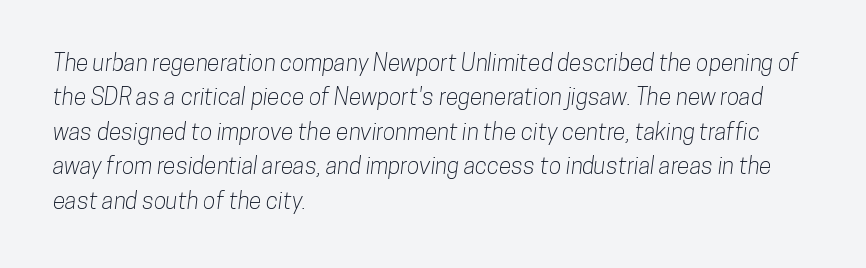
{"underline": "no", "align": "left", "line_spacing": "normal", "line_spacing_ratio": 1.5, "letter_spacing": "normal", "letter_spacing_em": 0.0, "glyph_px": 23}
